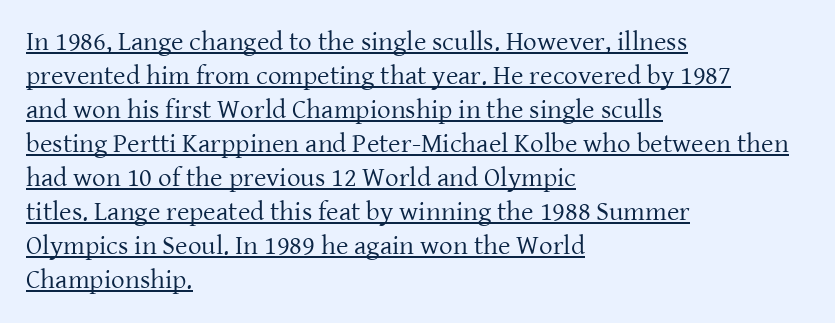
Q: Is the text bold? A: No.
Q: Is the text italic (slanted)? A: No, it is upright.
Q: Is the text underlined? A: Yes.
Q: How is the paragraph aligned? A: Left-aligned.
Q: Is the spacing between letters normal or unusually wide? A: Normal.
Q: Is the spacing between lines tight, normal or loose? A: Normal.
